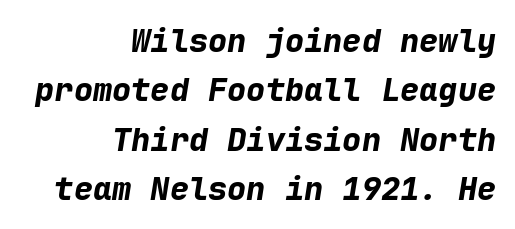
{"italic": "yes", "lean": "right", "slant_degrees": 9, "bold": "yes", "weight": "bold", "width": "normal", "stroke_contrast": "low", "x_height": "medium", "monospaced": "yes", "underline": "no", "align": "right", "line_spacing": "normal", "line_spacing_ratio": 1.54, "letter_spacing": "normal", "letter_spacing_em": 0.0, "glyph_px": 32}
